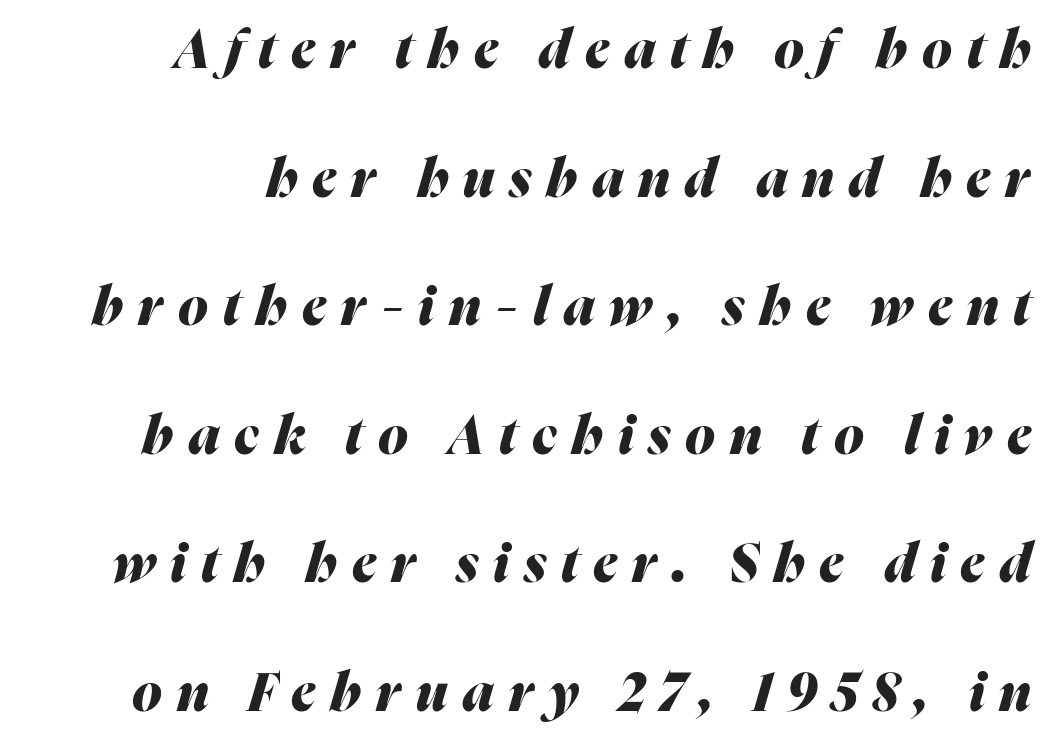
Q: Is the text bold? A: Yes.
Q: Is the text italic (slanted)? A: Yes, it leans right by about 16 degrees.
Q: Is the text underlined? A: No.
Q: Is the spacing between letters normal or unusually wide? A: Unusually wide.
Q: Is the spacing between lines tight, normal or loose? A: Loose.
Q: Width (condensed, normal, or wide)? A: Normal.
Q: Stroke contrast? A: Medium.
Q: x-height? A: Medium.
Q: Monospaced? A: No.
